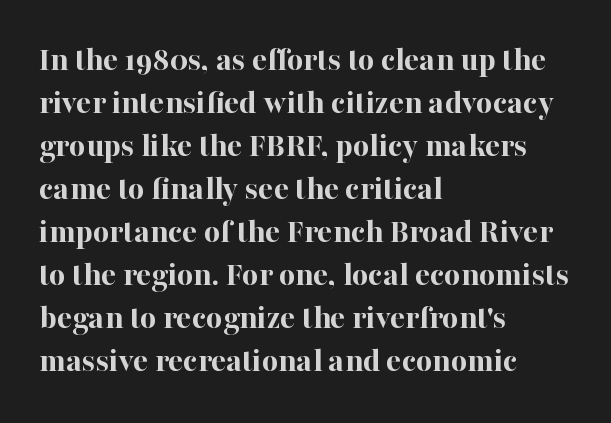
The passage shown is not underscored anywhere. The rendering uses a bold face; every stroke is thick and dark. Italic: no, the glyphs are upright roman. The passage is arranged the way most books set body copy — flush left. The rendering uses natural spacing where letterforms have individual widths. The passage shown has conventional tracking throughout.
